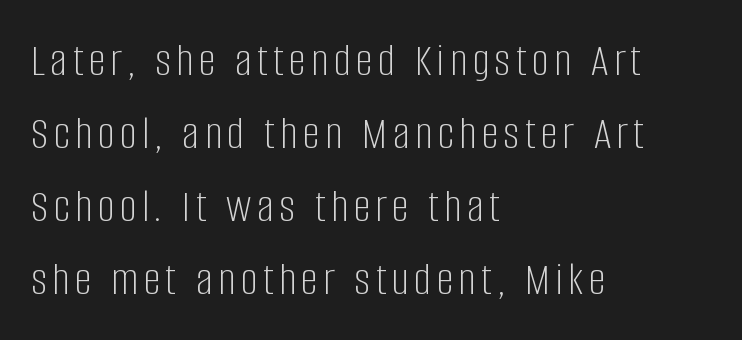
This is sans-serif lettering, the kind often seen on screens and signage. The font sits on the lighter half of the weight spectrum, regular included. The axis of the letterforms is exactly vertical. The face used here is proportionally spaced, like ordinary book or web type. Anything drawn beneath the words? Only blank space.
